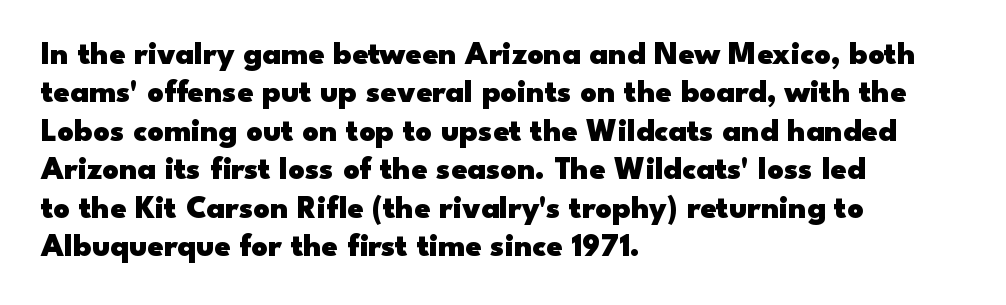
Q: Is the text bold? A: Yes.
Q: Is the text italic (slanted)? A: No, it is upright.
Q: Is the typeface a serif or a sans-serif typeface? A: Sans-serif.
Q: Is the text underlined? A: No.
Q: How is the paragraph aligned? A: Left-aligned.
Q: Is the spacing between letters normal or unusually wide? A: Normal.
Q: Width (condensed, normal, or wide)? A: Wide.
Q: Stroke contrast? A: Low.
Q: x-height? A: Small.
Q: Monospaced? A: No.
